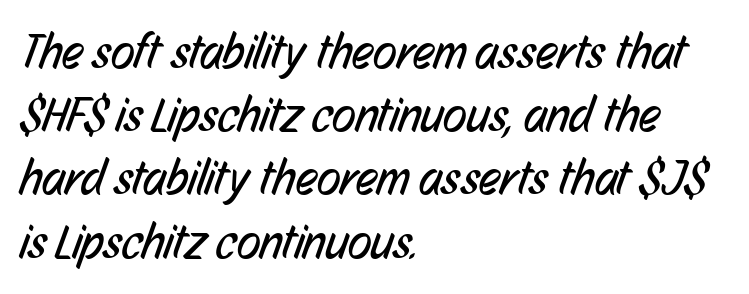
Q: Is the text bold? A: No.
Q: Is the typeface a serif or a sans-serif typeface? A: Sans-serif.
Q: Is the text underlined? A: No.
Q: How is the paragraph aligned? A: Left-aligned.
Q: Is the spacing between letters normal or unusually wide? A: Normal.
Q: Is the spacing between lines tight, normal or loose? A: Normal.
Q: Width (condensed, normal, or wide)? A: Condensed.
Q: Stroke contrast? A: Low.
Q: x-height? A: Medium.
Q: Monospaced? A: No.
